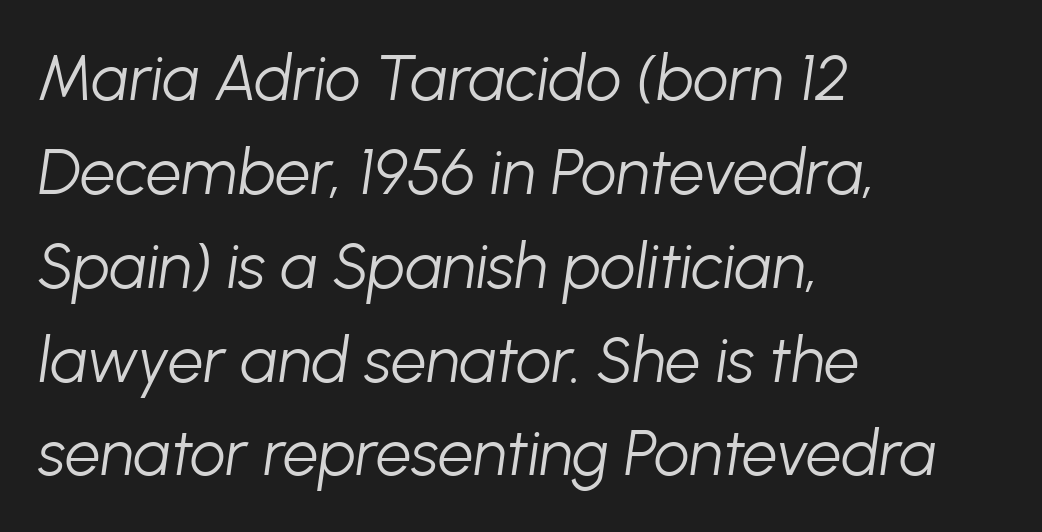
The image shows 63 px light type, italic (leaning right); set left-aligned, normal line spacing (1.49x), normal letter spacing, not underlined; low stroke contrast and a medium x-height.
